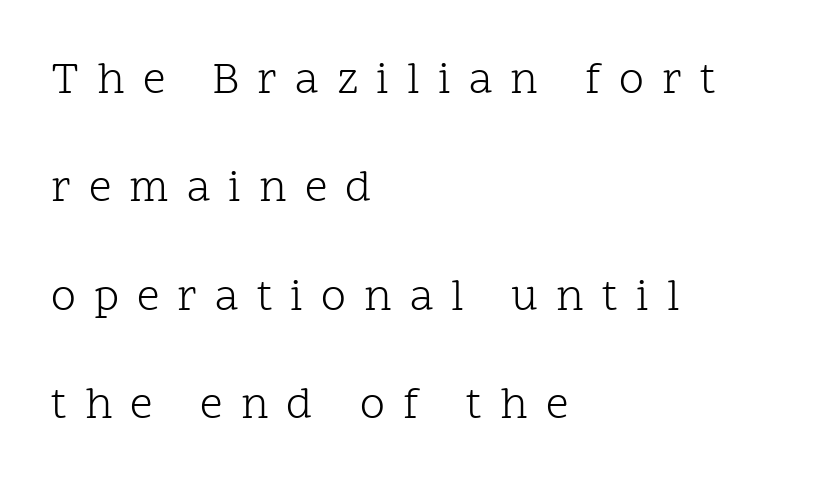
{"serif": "yes", "italic": "no", "bold": "no", "weight": "light", "width": "normal", "stroke_contrast": "low", "x_height": "medium", "monospaced": "no", "underline": "no", "align": "left", "line_spacing": "loose", "line_spacing_ratio": 2.41, "letter_spacing": "wide", "letter_spacing_em": 0.4, "glyph_px": 45}
